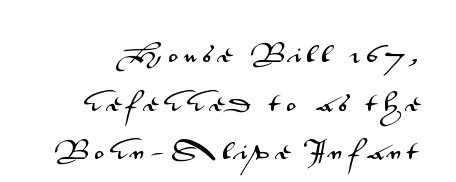
Glance below the letters and you will spot only blank space. Students, note that the glyphs here are deliberately spaced far apart. The block of text is sparse from top to bottom, with ample space between rows.
